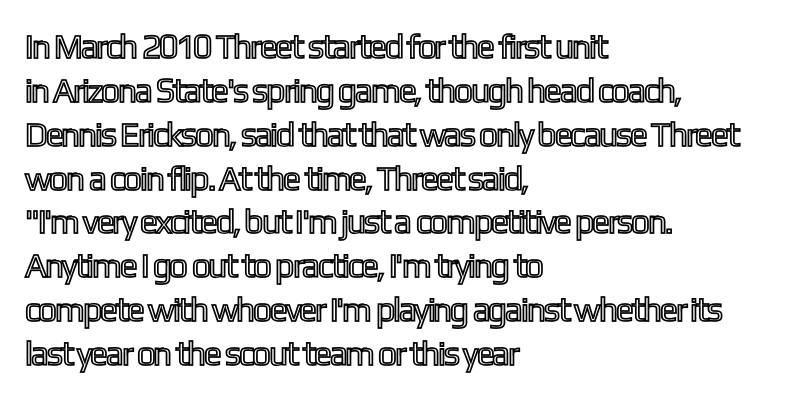
The image shows 34 px condensed type, upright; set left-aligned, normal line spacing (1.29x), normal letter spacing, not underlined; a medium x-height.
